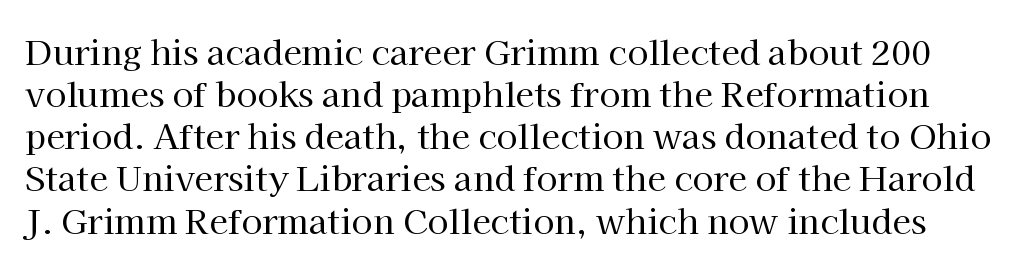
Is this a fixed-width face? No — the glyphs have proportional, varying widths. The letters look calm and open, with moderate or lighter stems. Between one letter and the next there's only the usual sliver of space. Unlike italic type, these characters show no tilt at all.
